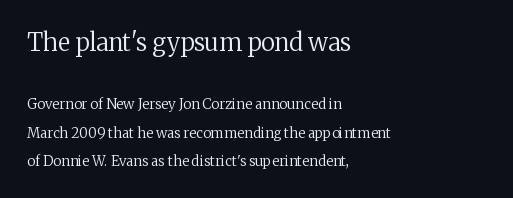
{"italic": "no", "bold": "no", "underline": "no", "align": "left", "line_spacing": "loose", "line_spacing_ratio": 2.04, "letter_spacing": "normal", "letter_spacing_em": 0.0, "larger_block": "first", "size_ratio": 1.71, "glyph_px": 24}
